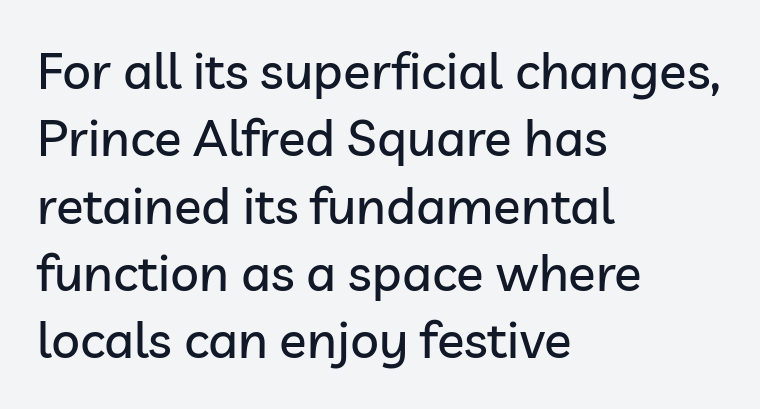
{"serif": "no", "italic": "no", "width": "normal", "stroke_contrast": "low", "x_height": "medium", "monospaced": "no", "underline": "no", "align": "left", "line_spacing": "normal", "line_spacing_ratio": 1.32, "letter_spacing": "normal", "letter_spacing_em": 0.0, "glyph_px": 51}
